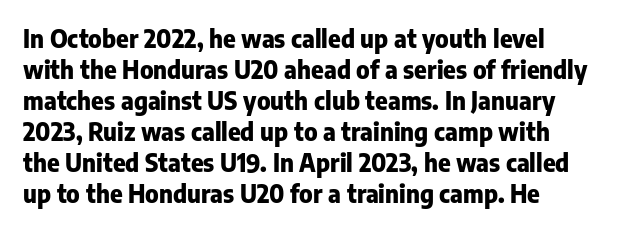
{"italic": "no", "bold": "yes", "underline": "no", "align": "left", "line_spacing": "normal", "line_spacing_ratio": 1.29, "letter_spacing": "normal", "letter_spacing_em": 0.0, "glyph_px": 24}
